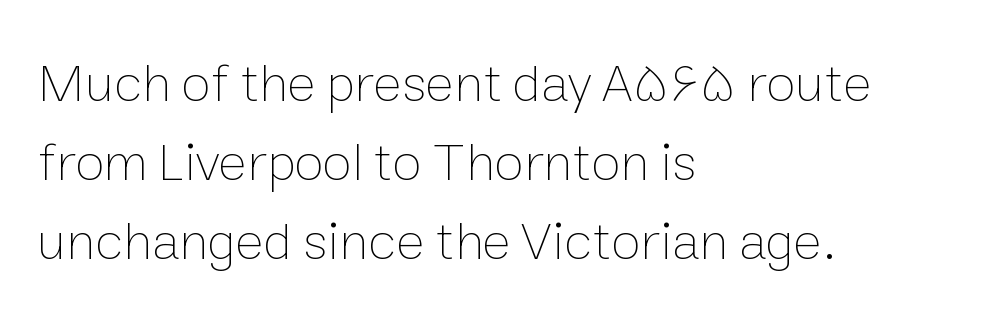
No word sits above an underline. These glyphs show unthickened strokes, regular width or finer. Here the designer chose a conventional face with non-uniform glyph widths. Layout note: lines flush left.
